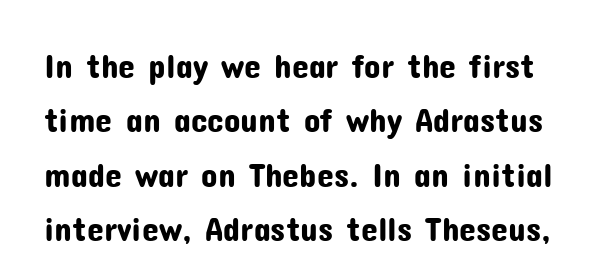
The rendering uses natural spacing where letterforms have individual widths. The baseline area is clear. Compared with typical body copy, the letter spacing here is the same. Each letter's strokes conclude bluntly, with no projecting serifs.
